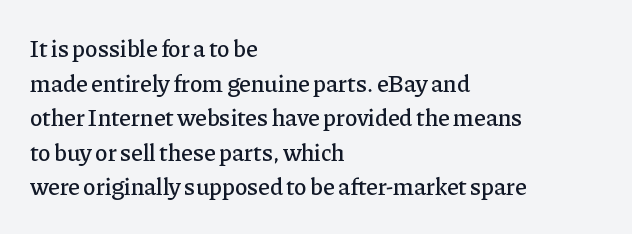
{"italic": "no", "underline": "no", "align": "left", "line_spacing": "normal", "line_spacing_ratio": 1.44, "letter_spacing": "normal", "letter_spacing_em": 0.0, "glyph_px": 24}
